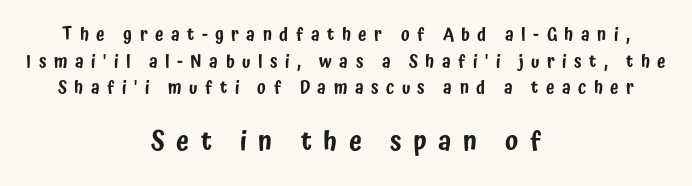
Q: Is the text italic (slanted)? A: No, it is upright.
Q: Is the text underlined? A: No.
Q: How is the paragraph aligned? A: Centered.
Q: Is the spacing between letters normal or unusually wide? A: Unusually wide.
Q: Is the spacing between lines tight, normal or loose? A: Normal.
Q: Which block of text is set in a larger size, the first (top) or the second (bottom)? A: The second (bottom) one.
